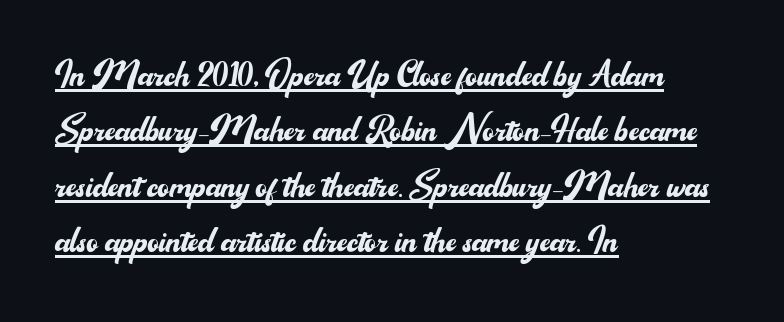
Q: Is the text bold? A: No.
Q: Is the text italic (slanted)? A: Yes.
Q: Is the typeface a serif or a sans-serif typeface? A: Sans-serif.
Q: Is the text underlined? A: Yes.
Q: How is the paragraph aligned? A: Left-aligned.
Q: Is the spacing between letters normal or unusually wide? A: Normal.
Q: Is the spacing between lines tight, normal or loose? A: Normal.
Q: Width (condensed, normal, or wide)? A: Normal.
Q: Stroke contrast? A: Medium.
Q: x-height? A: Small.
Q: Monospaced? A: No.
